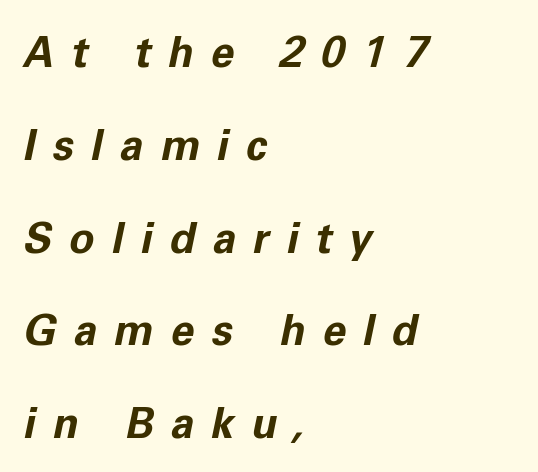
The strokes are fattened all the way to bold. Students, observe: this is what heavily led, spacious text looks like. Horizontal alignment here is leftward, the default for most running prose. Do the characters align in a grid? No, the font is proportional. Quick note: underline off. Compared with ordinary roman type, these characters are visibly tilted.
